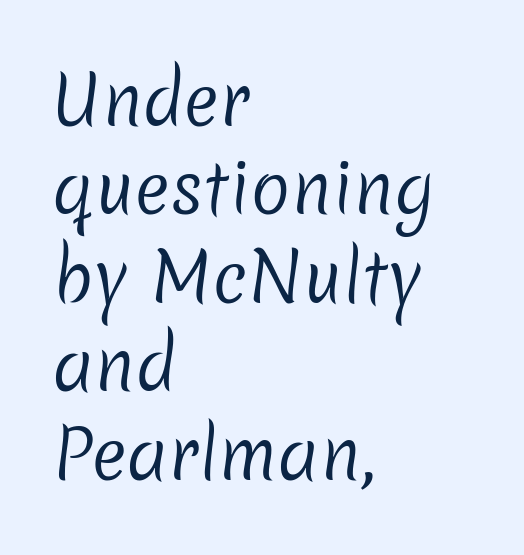
{"serif": "no", "bold": "no", "weight": "regular", "width": "normal", "stroke_contrast": "low", "x_height": "medium", "monospaced": "no", "underline": "no", "align": "left", "line_spacing": "normal", "line_spacing_ratio": 1.32, "letter_spacing": "normal", "letter_spacing_em": 0.0, "glyph_px": 67}
